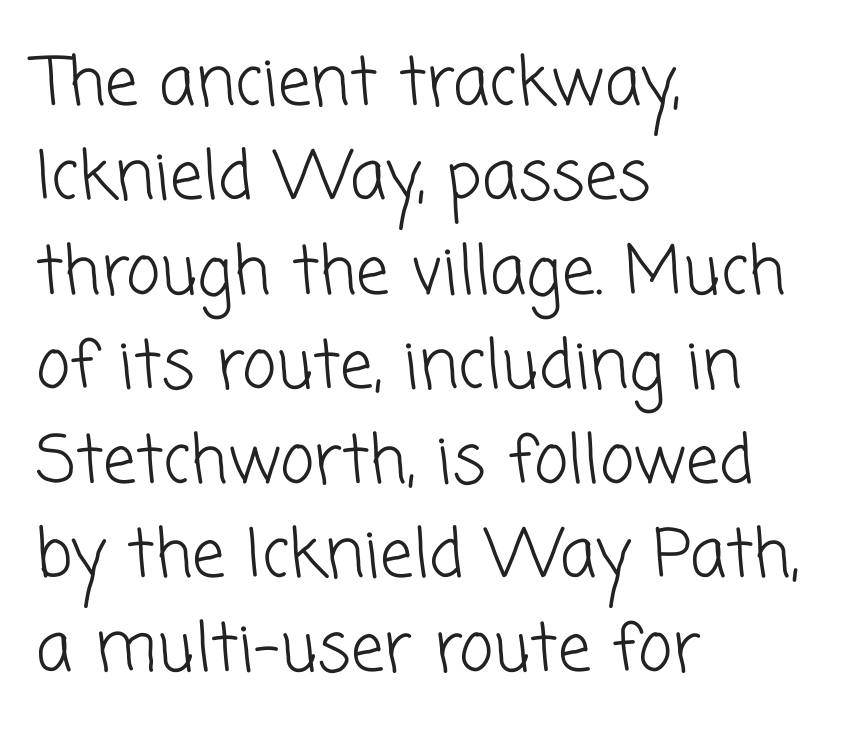
Q: Is the text bold? A: No.
Q: Is the typeface a serif or a sans-serif typeface? A: Sans-serif.
Q: Is the text underlined? A: No.
Q: How is the paragraph aligned? A: Left-aligned.
Q: Is the spacing between letters normal or unusually wide? A: Normal.
Q: Is the spacing between lines tight, normal or loose? A: Normal.
Q: Width (condensed, normal, or wide)? A: Normal.
Q: Stroke contrast? A: Low.
Q: x-height? A: Medium.
Q: Monospaced? A: No.
